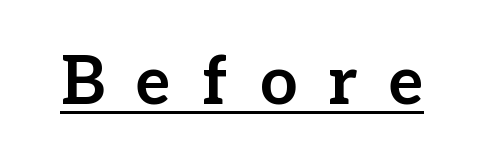
The font is running at its bold setting. The letters advance in unequal steps, a hallmark of proportional type. The letterforms stand isolated, each surrounded by extra space. The passage shown is typeset with a serif family. Underlining? Definitely there. When letters stand straight like this, we call the style roman or upright.
